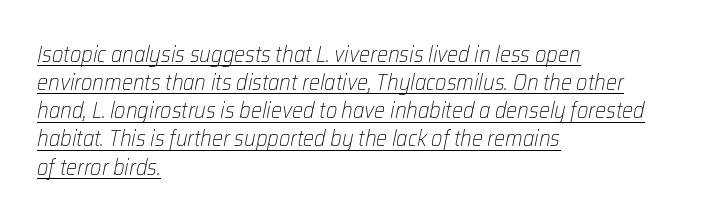
Would a proofreader flag this as italicized? Yes. The weight tops out at a normal text grade. Notice how a bar underscores the lettering throughout. Summary of vertical rhythm: regular, with standard interline spacing.
